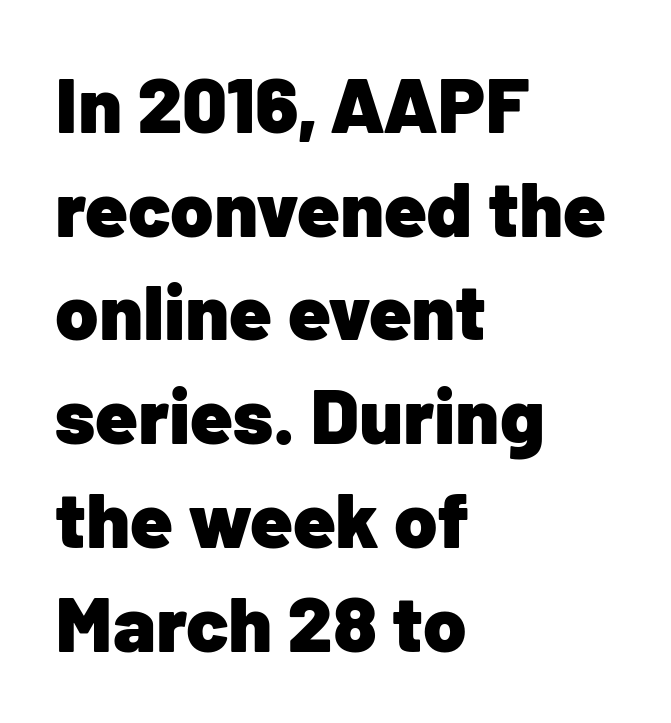
Q: Is the text bold? A: Yes.
Q: Is the text italic (slanted)? A: No, it is upright.
Q: Is the typeface a serif or a sans-serif typeface? A: Sans-serif.
Q: Is the text underlined? A: No.
Q: How is the paragraph aligned? A: Left-aligned.
Q: Is the spacing between letters normal or unusually wide? A: Normal.
Q: Is the spacing between lines tight, normal or loose? A: Normal.
Q: Width (condensed, normal, or wide)? A: Normal.
Q: Stroke contrast? A: Low.
Q: x-height? A: Medium.
Q: Monospaced? A: No.
